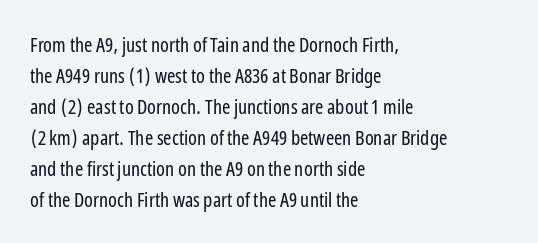
The face looks like a standard text weight, possibly lighter. The type is set solid horizontally, with unmodified tracking. The lettering stays uniformly vertical, giving the passage a roman look. Leading: standard. Casual observation: everything's shoved over to the left.
